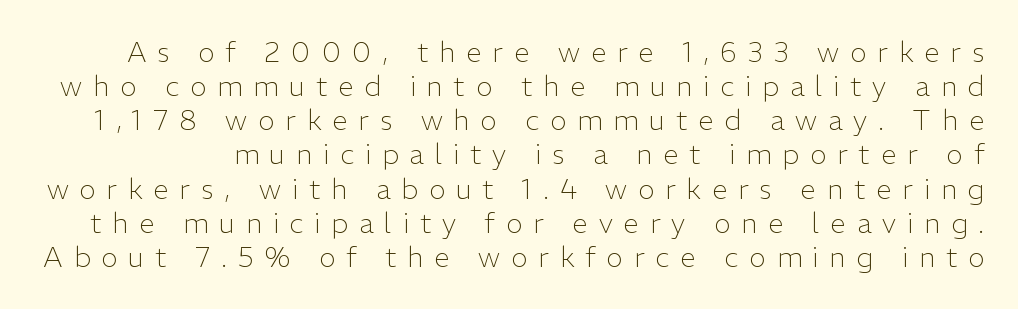
{"serif": "no", "italic": "no", "bold": "no", "weight": "light", "width": "normal", "stroke_contrast": "low", "x_height": "medium", "monospaced": "no", "underline": "no", "line_spacing_ratio": 1.22, "letter_spacing": "wide", "letter_spacing_em": 0.39, "glyph_px": 28}
